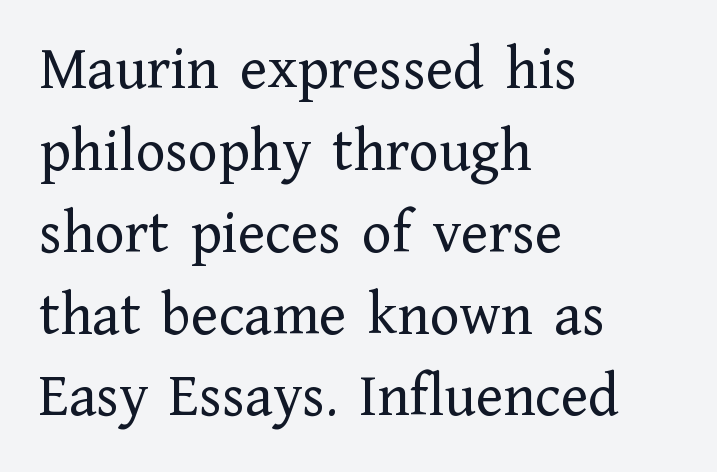
Has an underline been added? It has not. Compared with a centered layout, this one pins lines to the left instead. Yep, those are serifs on the letters. The tracking reads as untouched default to a designer's eye. No letter is thick-stroked: the sample isn't bold.
